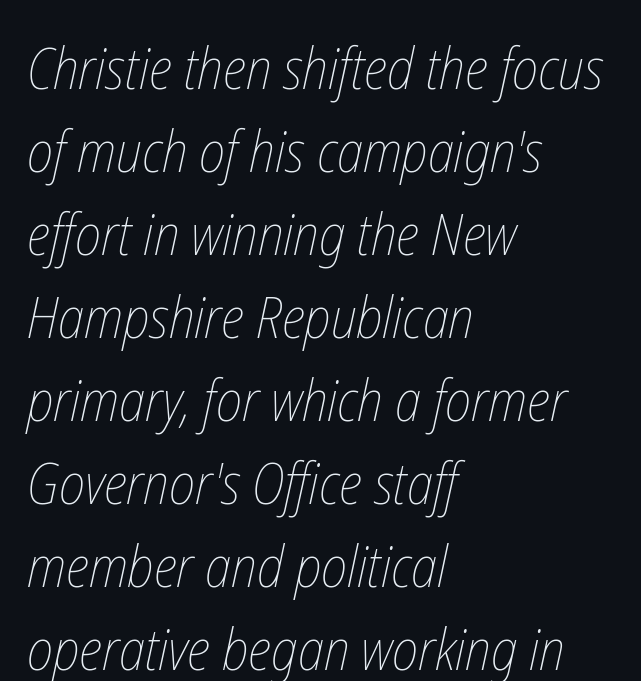
{"bold": "no", "weight": "thin", "width": "condensed", "stroke_contrast": "low", "x_height": "medium", "monospaced": "no", "underline": "no", "align": "left", "line_spacing": "normal", "line_spacing_ratio": 1.43, "letter_spacing": "normal", "letter_spacing_em": 0.0, "glyph_px": 58}
